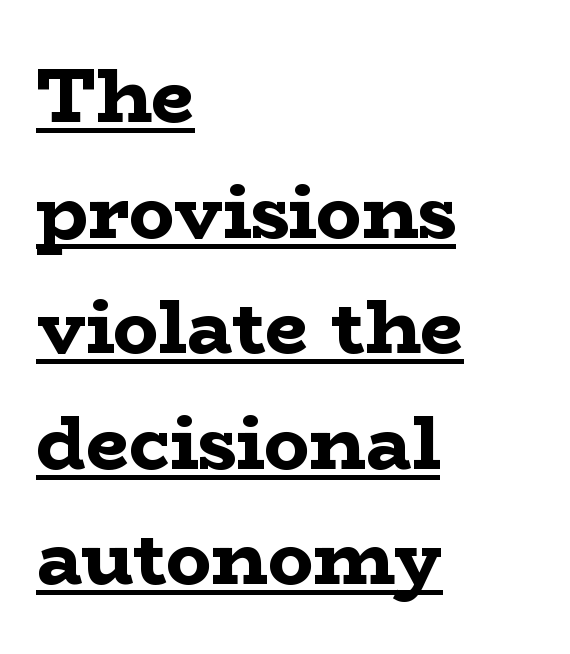
Q: Is the text bold? A: Yes.
Q: Is the text italic (slanted)? A: No, it is upright.
Q: Is the typeface a serif or a sans-serif typeface? A: Serif.
Q: Is the text underlined? A: Yes.
Q: How is the paragraph aligned? A: Left-aligned.
Q: Is the spacing between letters normal or unusually wide? A: Normal.
Q: Is the spacing between lines tight, normal or loose? A: Normal.
Q: Width (condensed, normal, or wide)? A: Wide.
Q: Stroke contrast? A: Low.
Q: x-height? A: Medium.
Q: Monospaced? A: No.
